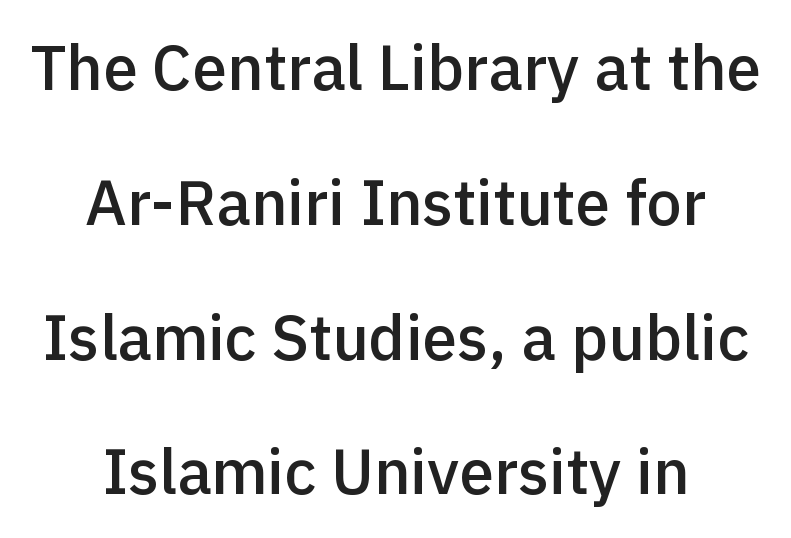
Q: Is the text bold? A: Semi-bold.
Q: Is the text italic (slanted)? A: No, it is upright.
Q: Is the typeface a serif or a sans-serif typeface? A: Sans-serif.
Q: Is the text underlined? A: No.
Q: How is the paragraph aligned? A: Centered.
Q: Is the spacing between letters normal or unusually wide? A: Normal.
Q: Is the spacing between lines tight, normal or loose? A: Loose.
Q: Width (condensed, normal, or wide)? A: Normal.
Q: x-height? A: Medium.
Q: Monospaced? A: No.
